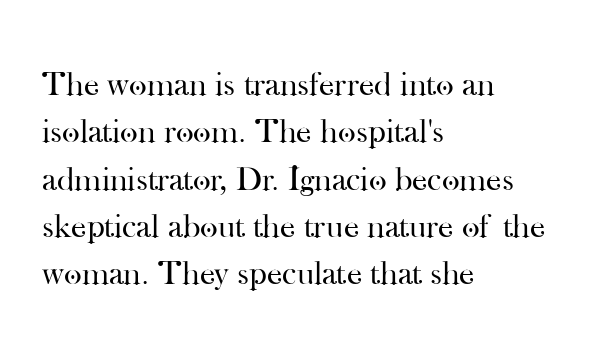
The image shows 34 px regular-weight serif type, upright; set left-aligned, normal line spacing (1.39x), normal letter spacing, not underlined; high stroke contrast and a small x-height.
